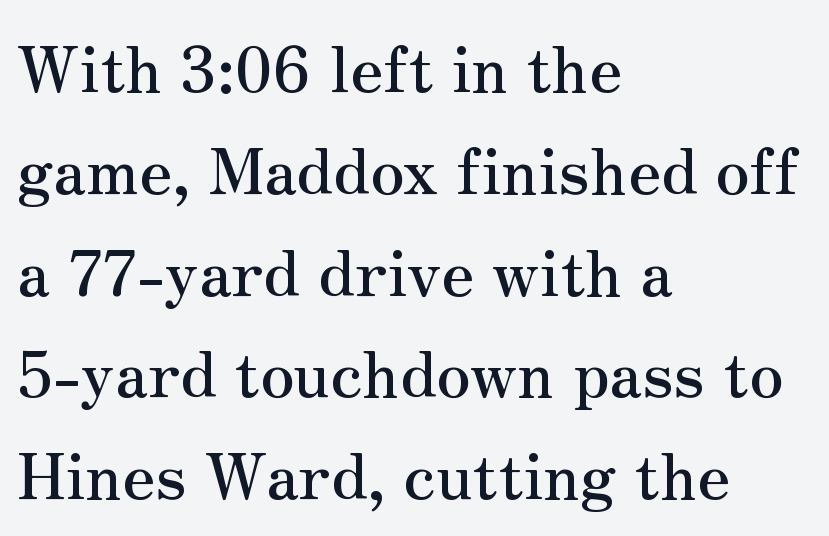
Q: Is the text italic (slanted)? A: No, it is upright.
Q: Is the typeface a serif or a sans-serif typeface? A: Serif.
Q: Is the text underlined? A: No.
Q: How is the paragraph aligned? A: Left-aligned.
Q: Is the spacing between letters normal or unusually wide? A: Normal.
Q: Is the spacing between lines tight, normal or loose? A: Normal.
Q: Width (condensed, normal, or wide)? A: Normal.
Q: Stroke contrast? A: Medium.
Q: x-height? A: Small.
Q: Monospaced? A: No.
